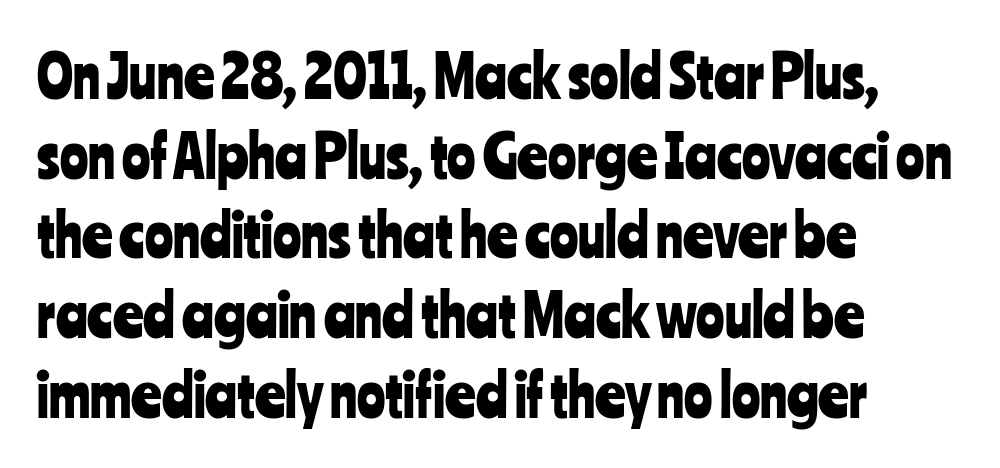
Ordinary non-slanted type is in use. A bare baseline throughout the passage. Varying glyph widths throughout — classic text-font behaviour. No feet cap the strokes, marking this as sans-serif type. Notice how descenders clear the ascenders below comfortably — that's standard leading. Short note: letters normally spaced.
